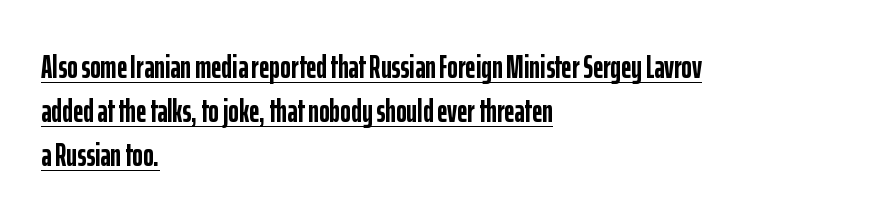
{"serif": "no", "italic": "no", "bold": "yes", "weight": "semibold", "width": "condensed", "stroke_contrast": "low", "x_height": "medium", "monospaced": "no", "underline": "yes", "align": "left", "line_spacing": "normal", "line_spacing_ratio": 1.38, "letter_spacing": "normal", "letter_spacing_em": 0.0, "glyph_px": 32}
